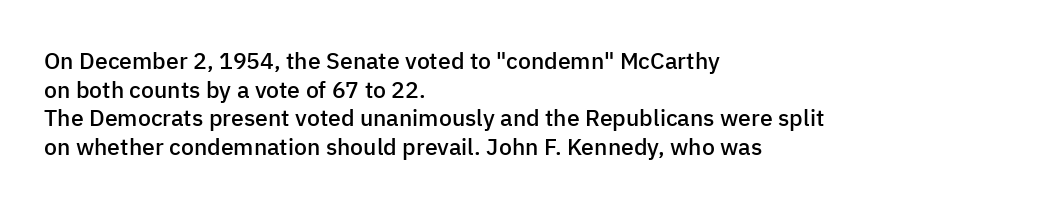
Q: Is the text bold? A: Semi-bold.
Q: Is the text italic (slanted)? A: No, it is upright.
Q: Is the text underlined? A: No.
Q: How is the paragraph aligned? A: Left-aligned.
Q: Is the spacing between letters normal or unusually wide? A: Normal.
